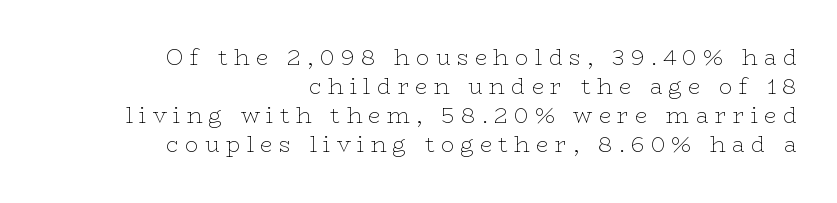
{"italic": "no", "bold": "no", "underline": "no", "align": "right", "line_spacing": "normal", "line_spacing_ratio": 1.32, "letter_spacing": "wide", "letter_spacing_em": 0.29, "glyph_px": 22}
